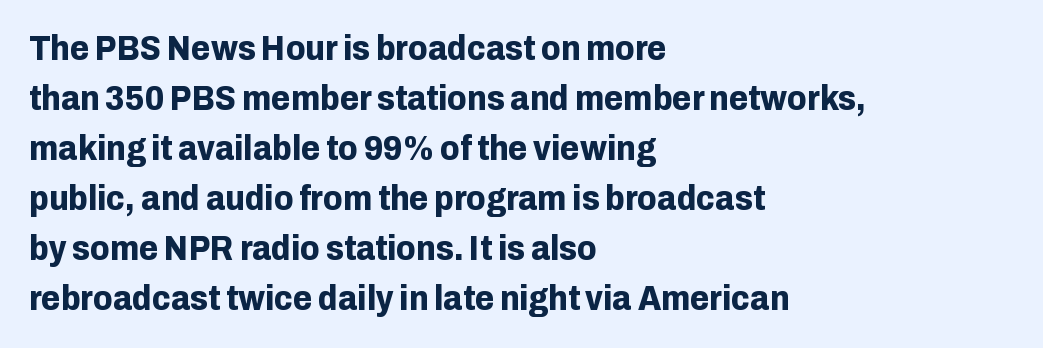
{"serif": "no", "italic": "no", "bold": "yes", "weight": "bold", "width": "normal", "stroke_contrast": "low", "x_height": "medium", "monospaced": "no", "underline": "no", "align": "left", "line_spacing": "normal", "line_spacing_ratio": 1.43, "letter_spacing": "normal", "letter_spacing_em": 0.0, "glyph_px": 35}
